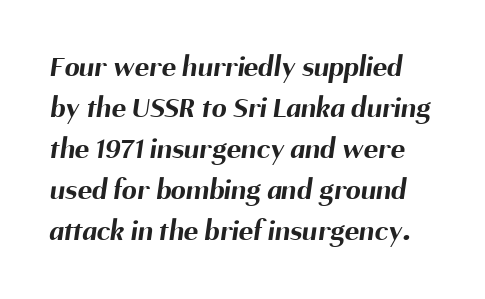
The image shows 30 px bold sans-serif type; set normal line spacing (1.37x), normal letter spacing, not underlined; medium stroke contrast and a medium x-height.
